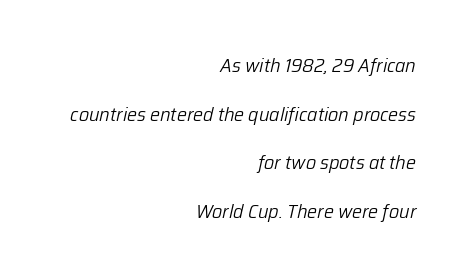
Q: Is the text bold? A: No.
Q: Is the text italic (slanted)? A: Yes, it leans right by about 12 degrees.
Q: Is the text underlined? A: No.
Q: How is the paragraph aligned? A: Right-aligned.
Q: Is the spacing between letters normal or unusually wide? A: Normal.
Q: Is the spacing between lines tight, normal or loose? A: Loose.
